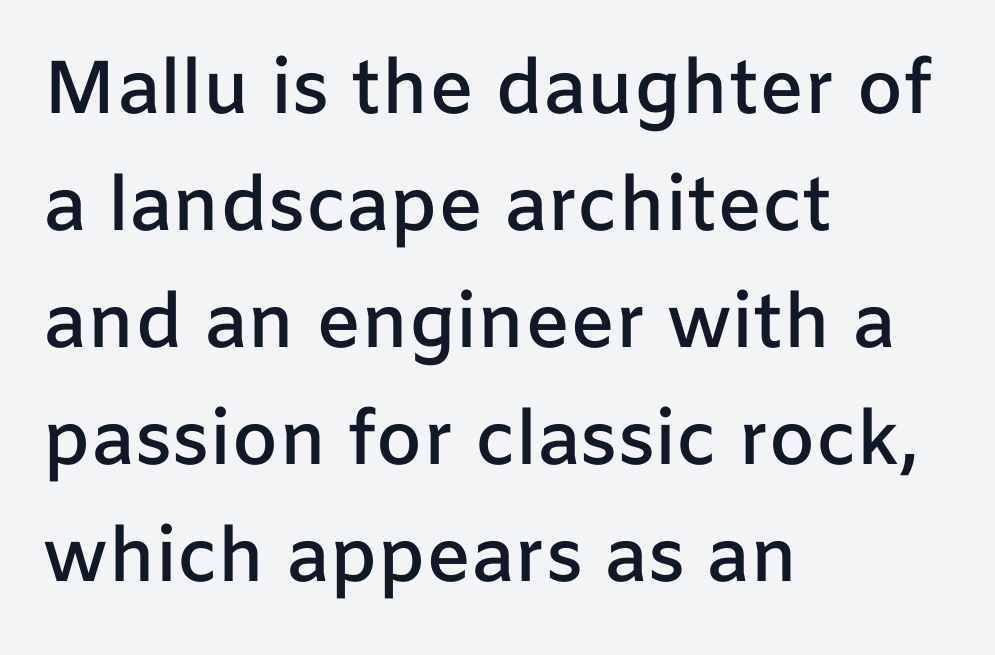
{"serif": "no", "italic": "no", "bold": "semi", "weight": "semibold", "width": "normal", "stroke_contrast": "low", "x_height": "medium", "monospaced": "no", "underline": "no", "align": "left", "line_spacing": "normal", "line_spacing_ratio": 1.56, "letter_spacing": "normal", "letter_spacing_em": 0.0, "glyph_px": 75}
